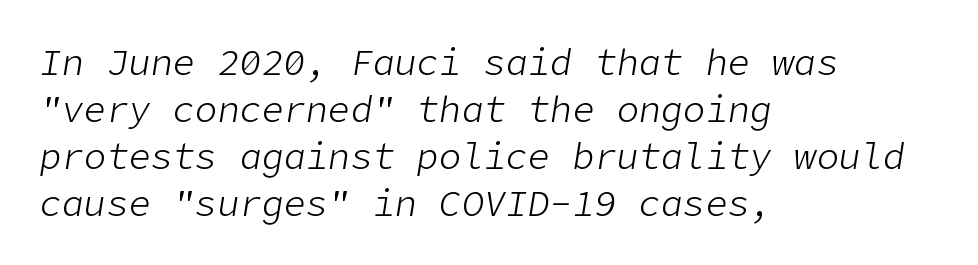
{"italic": "yes", "lean": "right", "slant_degrees": 9, "bold": "no", "weight": "light", "width": "normal", "stroke_contrast": "low", "x_height": "medium", "underline": "no", "align": "left", "line_spacing": "normal", "line_spacing_ratio": 1.27, "letter_spacing": "normal", "letter_spacing_em": 0.0, "glyph_px": 37}
